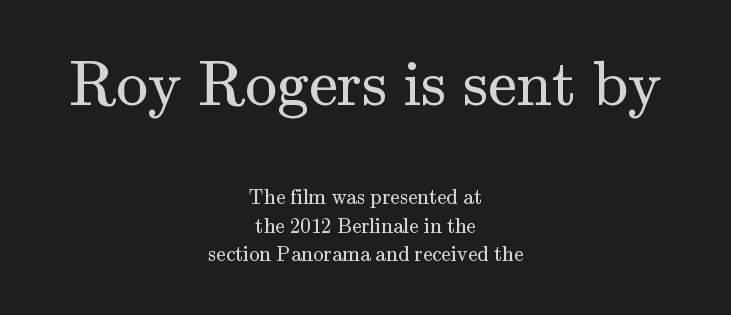
Whoever set this chose a conventional vertical rhythm. Character widths vary here, with narrow letters taking less room than wide ones. Ascenders rise straight up at ninety degrees. Here the first block reads like a headline and the second like body copy.
